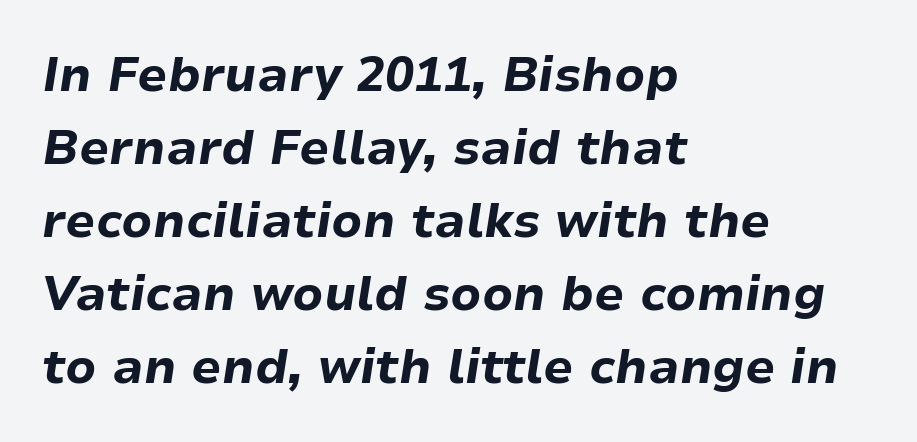
Q: Is the text bold? A: Yes.
Q: Is the text italic (slanted)? A: Yes, it leans right by about 9 degrees.
Q: Is the text underlined? A: No.
Q: How is the paragraph aligned? A: Left-aligned.
Q: Is the spacing between letters normal or unusually wide? A: Normal.
Q: Is the spacing between lines tight, normal or loose? A: Normal.
Q: Width (condensed, normal, or wide)? A: Normal.
Q: Stroke contrast? A: Low.
Q: x-height? A: Medium.
Q: Monospaced? A: No.
